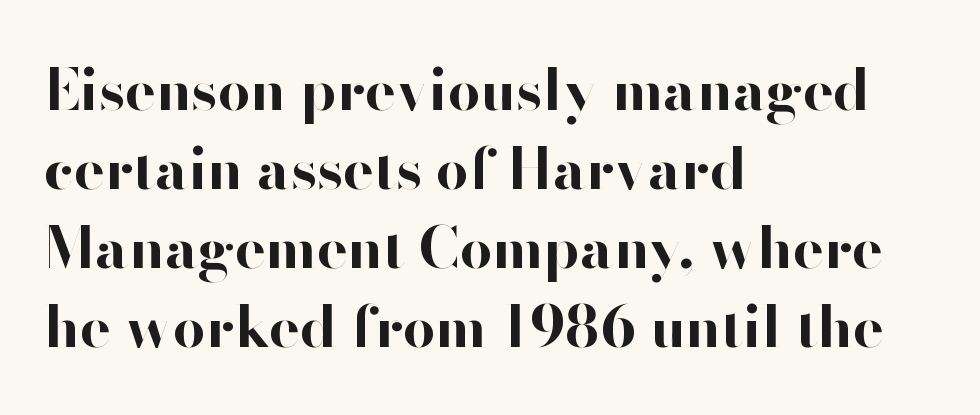
The image shows 58 px bold sans-serif type, upright; set left-aligned, normal line spacing (1.36x), normal letter spacing, not underlined; high stroke contrast and a small x-height.
